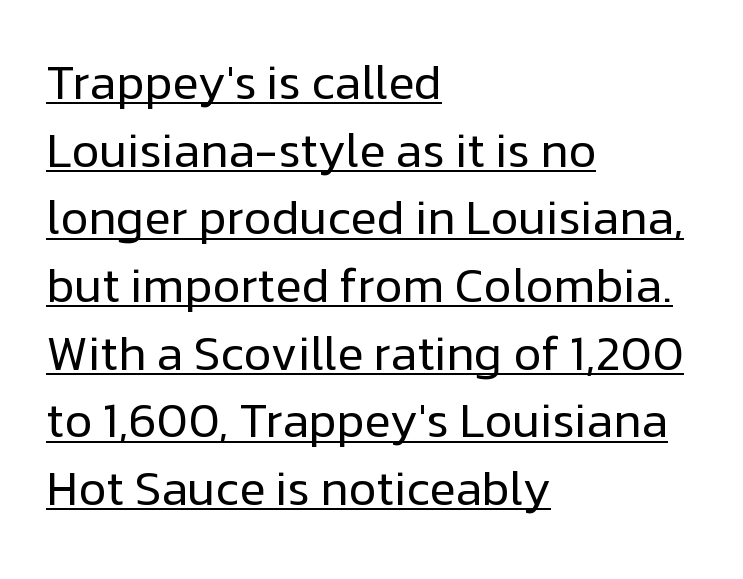
{"serif": "no", "italic": "no", "bold": "no", "weight": "regular", "width": "normal", "stroke_contrast": "low", "x_height": "medium", "monospaced": "no", "underline": "yes", "align": "left", "line_spacing": "normal", "line_spacing_ratio": 1.41, "letter_spacing": "normal", "letter_spacing_em": 0.0, "glyph_px": 48}
